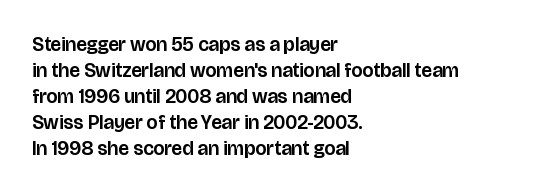
{"italic": "no", "underline": "no", "align": "left", "line_spacing": "normal", "line_spacing_ratio": 1.3, "letter_spacing": "normal", "letter_spacing_em": 0.0, "glyph_px": 20}
